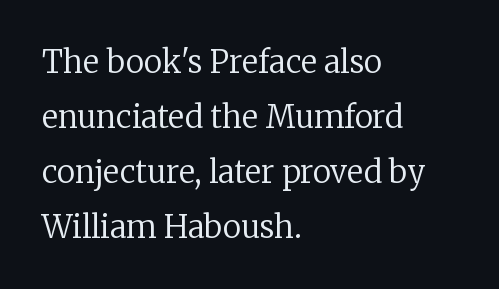
{"serif": "yes", "italic": "no", "bold": "no", "weight": "regular", "width": "normal", "stroke_contrast": "low", "x_height": "medium", "monospaced": "no", "underline": "no", "align": "left", "line_spacing_ratio": 1.77, "letter_spacing": "normal", "letter_spacing_em": 0.0, "glyph_px": 31}
